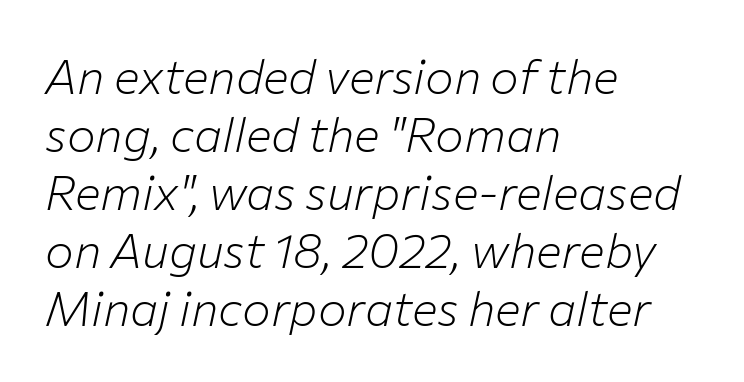
There's an unmistakable incline to the writing here. The letters advance in unequal steps, a hallmark of proportional type. The gaps between neighbouring characters are ordinary and unremarkable. The lines in this sample share a left origin and differ only in where they stop. The font sits on the lighter half of the weight spectrum, regular included. The gap between lines stays unmarked.
